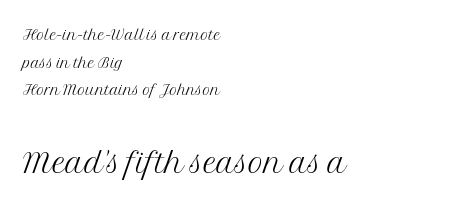
This sample is left-justified, so line endings fall wherever the words run out. Is this a sans? No — the strokes have serifs. A normal amount of white space separates one row of letters from the next. The rendering uses natural spacing where letterforms have individual widths.
